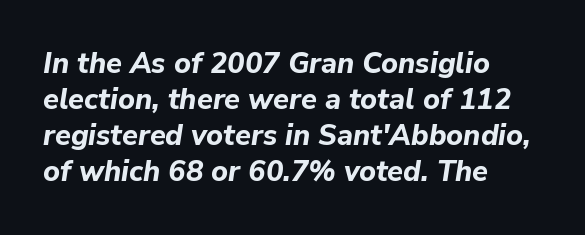
{"italic": "yes", "lean": "right", "slant_degrees": 9, "bold": "yes", "weight": "bold", "width": "normal", "stroke_contrast": "low", "x_height": "medium", "monospaced": "no", "underline": "no", "align": "left", "line_spacing_ratio": 1.24, "letter_spacing": "normal", "letter_spacing_em": 0.0, "glyph_px": 29}
